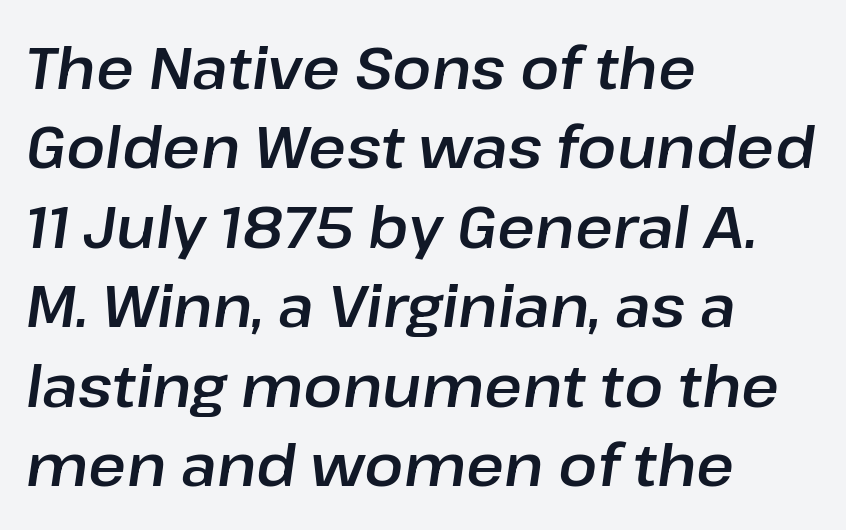
Q: Is the text italic (slanted)? A: Yes, it leans right by about 8 degrees.
Q: Is the text underlined? A: No.
Q: How is the paragraph aligned? A: Left-aligned.
Q: Is the spacing between letters normal or unusually wide? A: Normal.
Q: Is the spacing between lines tight, normal or loose? A: Normal.
Q: Width (condensed, normal, or wide)? A: Normal.
Q: Stroke contrast? A: Low.
Q: x-height? A: Medium.
Q: Monospaced? A: No.
